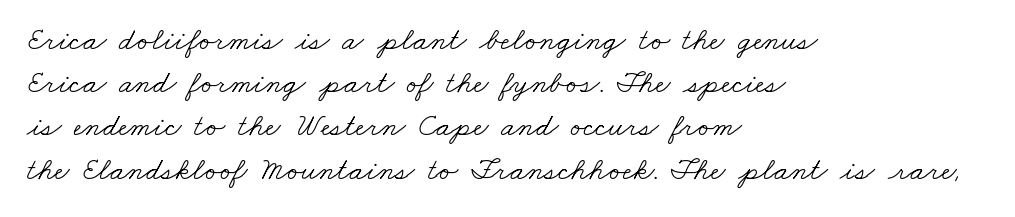
{"serif": "yes", "bold": "no", "weight": "light", "width": "wide", "stroke_contrast": "low", "x_height": "small", "monospaced": "no", "underline": "no", "align": "left", "line_spacing": "normal", "line_spacing_ratio": 1.35, "letter_spacing": "normal", "letter_spacing_em": 0.0, "glyph_px": 32}
